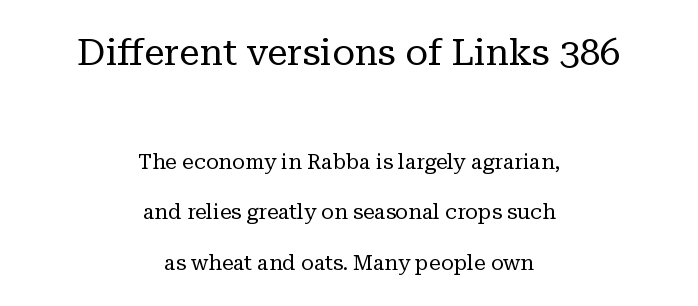
Students, note that the glyphs here touch the page at normal intervals. Posture: straight, roman, zero tilt. Letters rest on an invisible, unmarked baseline. If you measured baseline to baseline, you'd find a long distance.
